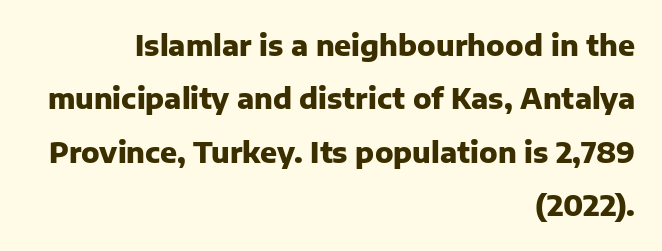
Q: Is the text bold? A: Yes.
Q: Is the text italic (slanted)? A: No, it is upright.
Q: Is the typeface a serif or a sans-serif typeface? A: Sans-serif.
Q: Is the text underlined? A: No.
Q: How is the paragraph aligned? A: Right-aligned.
Q: Is the spacing between letters normal or unusually wide? A: Normal.
Q: Is the spacing between lines tight, normal or loose? A: Loose.
Q: Width (condensed, normal, or wide)? A: Normal.
Q: Stroke contrast? A: Low.
Q: x-height? A: Medium.
Q: Monospaced? A: No.
